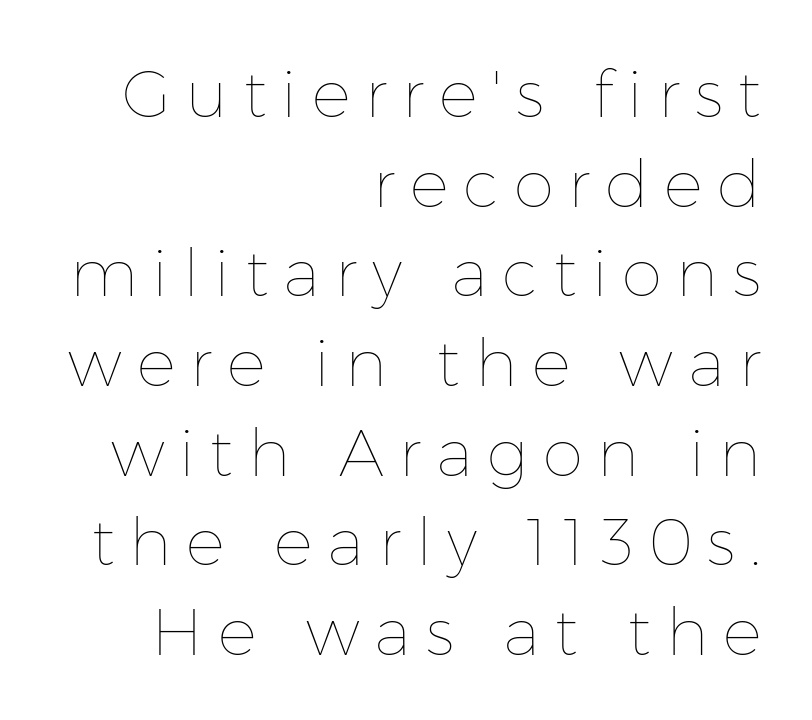
Think of a printed novel: that variable character pitch is what you see here. A normal amount of white space separates one row of letters from the next. Underlining? Definitely not there. The letters stand straight up with perfectly vertical stems. Nothing heavy about these letters — not bold at all.
